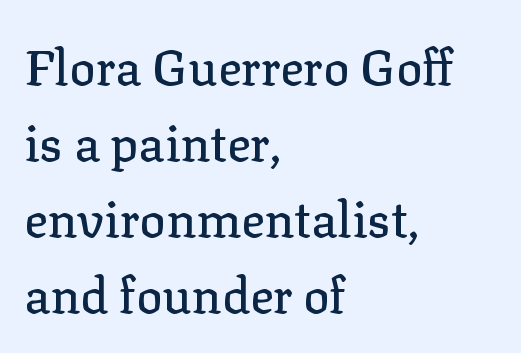
The designer left line spacing at the default. Nope, not italic — everything's standing straight. This sample uses plain, unmodified letter spacing. Font category for this specimen: serif. Casual observation: everything's shoved over to the left. Descenders are the only things crossing below the line.
